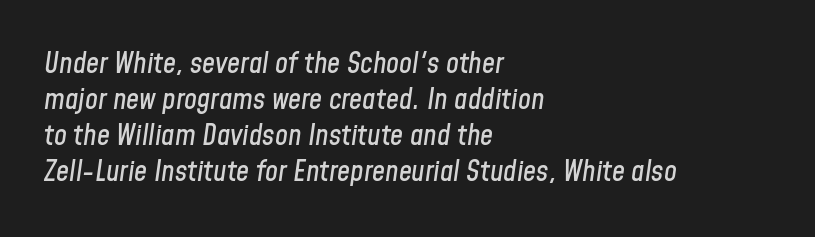
Caption: multi-line text, flush left, ragged right. The area under the type is left untouched. Here the designer chose a conventional face with non-uniform glyph widths. The glyphs look as if they've been sheared to an angle. Compared with typical body copy, the letter spacing here is the same.
